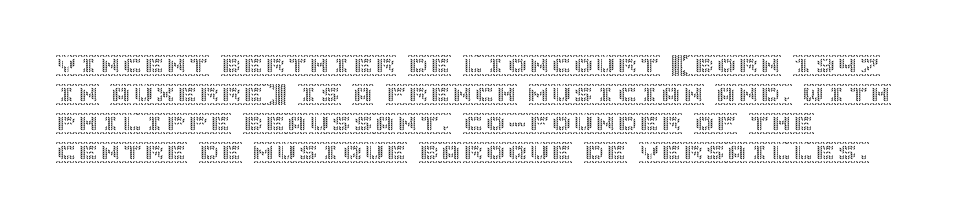
The image shows 22 px text type, upright; set left-aligned, normal line spacing (1.32x), normal letter spacing, not underlined.
